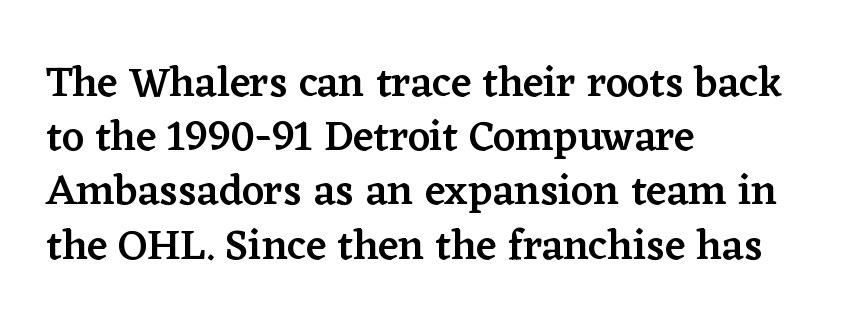
Rule under the text: the space is simply empty. Standard letterfit; no display-style spreading of the glyphs. The letters are semibold — heavier than regular but short of a full bold. Look at the bottom of the vertical strokes: they flare into serifs here.
